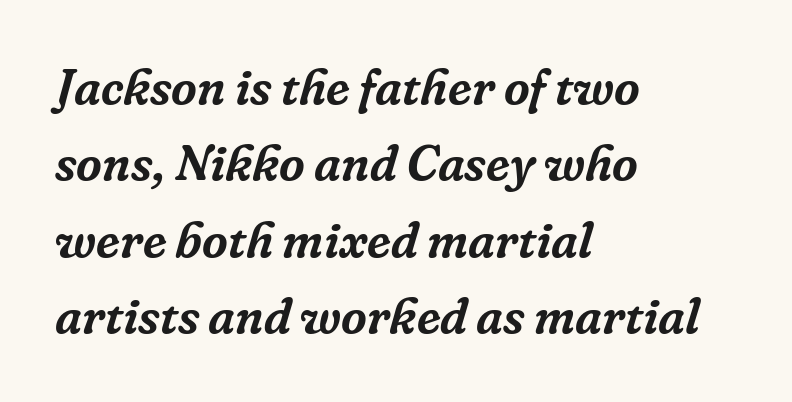
Q: Is the text italic (slanted)? A: Yes, it leans right by about 16 degrees.
Q: Is the typeface a serif or a sans-serif typeface? A: Serif.
Q: Is the text underlined? A: No.
Q: How is the paragraph aligned? A: Left-aligned.
Q: Is the spacing between letters normal or unusually wide? A: Normal.
Q: Is the spacing between lines tight, normal or loose? A: Normal.
Q: Width (condensed, normal, or wide)? A: Normal.
Q: Stroke contrast? A: Low.
Q: x-height? A: Medium.
Q: Monospaced? A: No.
